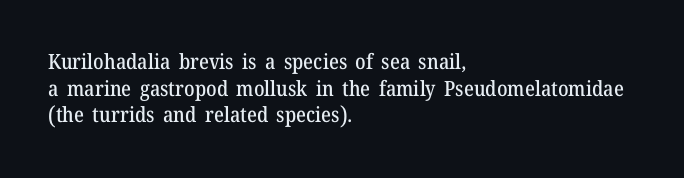
The image shows 21 px text type, upright; set left-aligned, normal line spacing (1.27x), normal letter spacing, not underlined.
